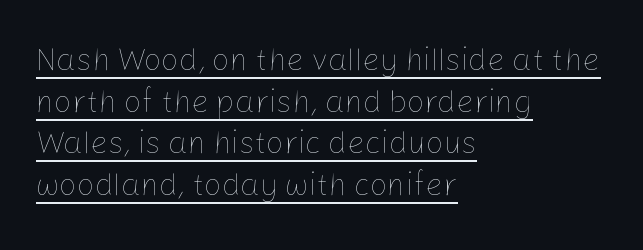
The passage shown is typed in a proportional face where columns would drift. Short and long lines alike share a common starting point at left. Every stem runs plumb, perpendicular to the baseline. Stems here are at most as thick as an everyday book face.
